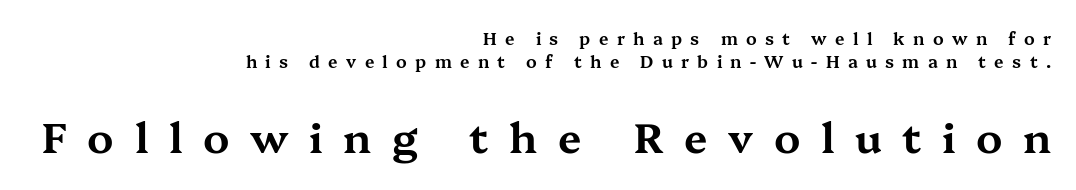
{"serif": "yes", "italic": "no", "width": "wide", "stroke_contrast": "medium", "x_height": "medium", "monospaced": "no", "underline": "no", "align": "right", "line_spacing": "normal", "line_spacing_ratio": 1.37, "letter_spacing": "wide", "letter_spacing_em": 0.49, "larger_block": "second", "size_ratio": 2.47, "glyph_px": 42}
